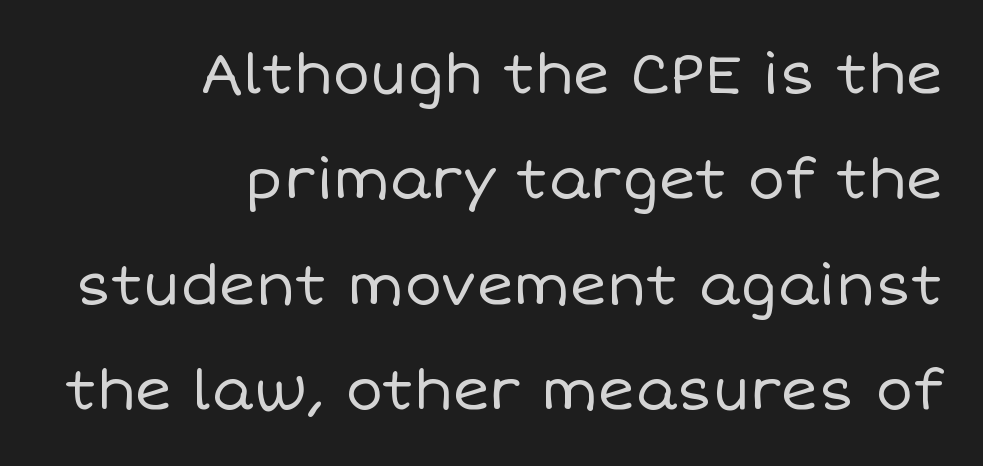
You could not count columns in this text — the font is proportionally spaced. The rendering anchors every line to the right-hand side. What stands out about the letter spacing? Nothing — it is the standard amount. The space beneath each line is pristine and unruled. The weight would be labelled regular, book, light, or lighter still.
